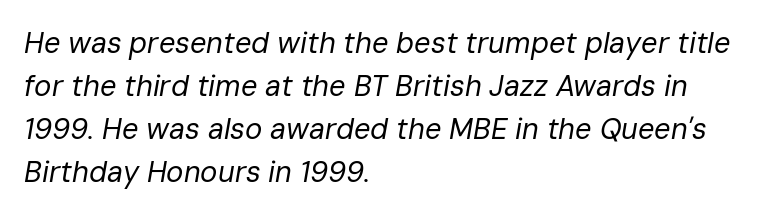
Does the lettering tilt? It does — this is italic. Here the designer chose a conventional face with non-uniform glyph widths. No extra tracking has been applied to these lines. Nobody drew a line under any word here. The vertical gap from one line to the next is medium.
